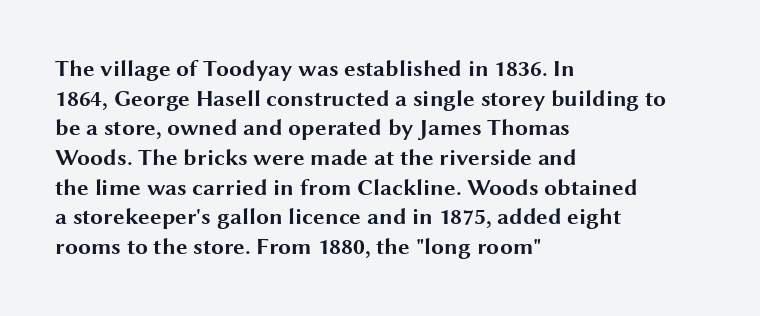
Is there any slant? The stems are plumb. Nothing unusual about the tracking: characters are spaced as the font intends. These words are printed bold, with thick strokes throughout. Evenly set lines give the paragraph a standard silhouette.
